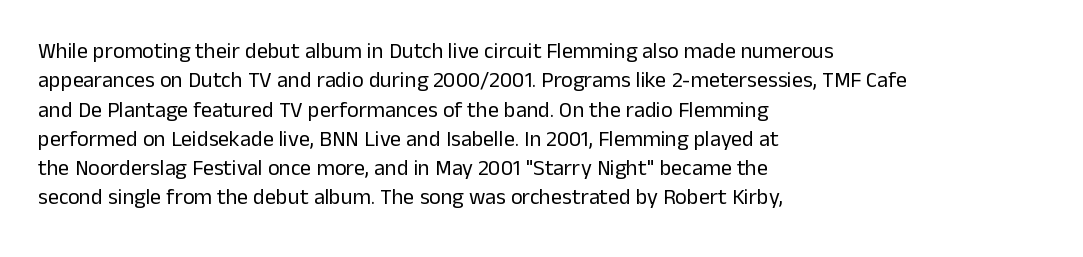
{"italic": "no", "bold": "no", "underline": "no", "align": "left", "line_spacing": "normal", "line_spacing_ratio": 1.33, "letter_spacing": "normal", "letter_spacing_em": 0.0, "glyph_px": 22}
